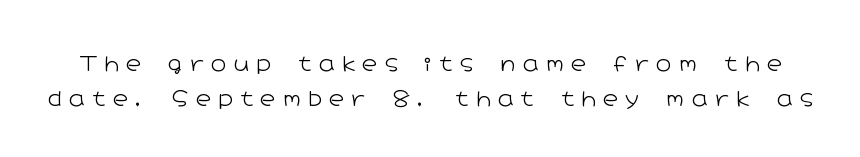
{"italic": "no", "bold": "no", "underline": "no", "line_spacing": "normal", "line_spacing_ratio": 1.66, "letter_spacing": "wide", "letter_spacing_em": 0.35, "glyph_px": 21}
